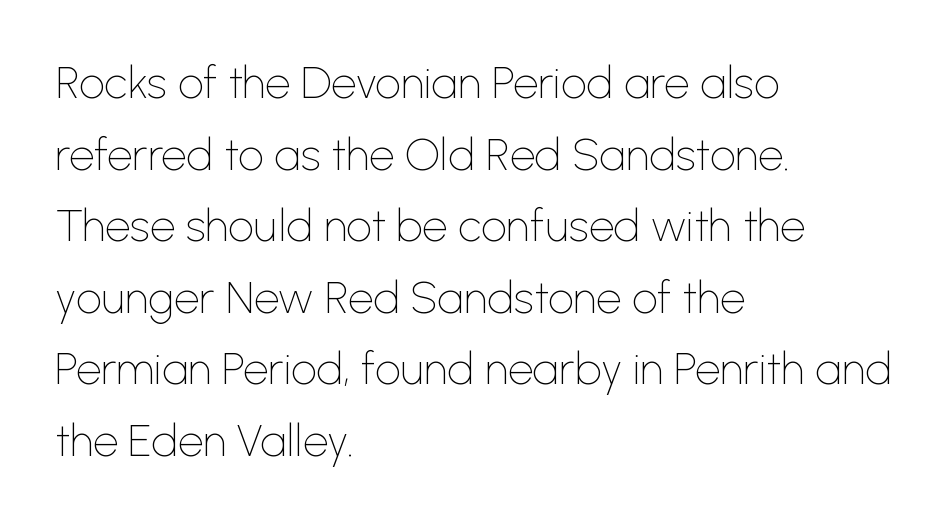
The image shows 45 px thin sans-serif type, upright; set left-aligned, normal line spacing (1.59x), normal letter spacing, not underlined; low stroke contrast and a medium x-height.
